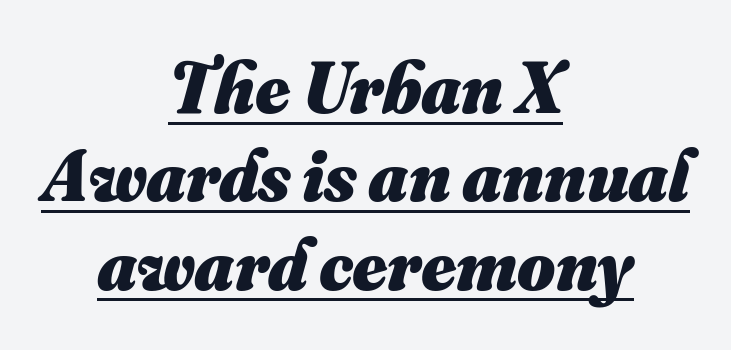
A baseline rule has been typeset under these characters. Thick stems and heavy bowls — unmistakably bold. Compared with typical body copy, the letter spacing here is the same. This sample has the flowing, uneven cadence of proportional lettering.
